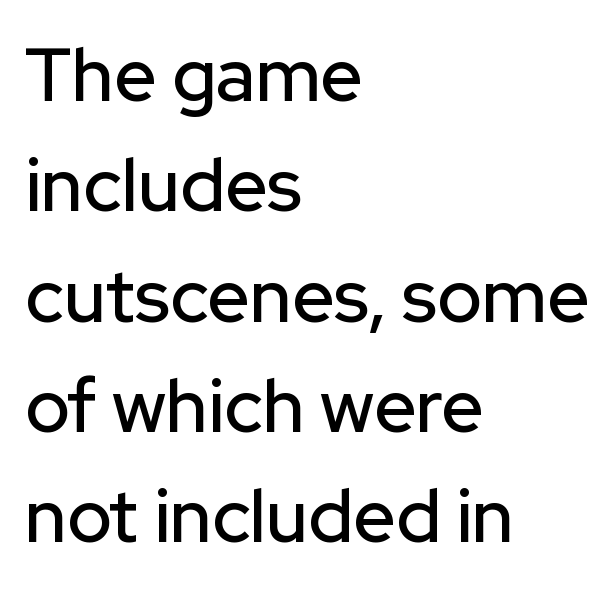
Q: Is the text italic (slanted)? A: No, it is upright.
Q: Is the typeface a serif or a sans-serif typeface? A: Sans-serif.
Q: Is the text underlined? A: No.
Q: How is the paragraph aligned? A: Left-aligned.
Q: Is the spacing between letters normal or unusually wide? A: Normal.
Q: Is the spacing between lines tight, normal or loose? A: Normal.
Q: Width (condensed, normal, or wide)? A: Normal.
Q: Stroke contrast? A: Low.
Q: x-height? A: Medium.
Q: Monospaced? A: No.
